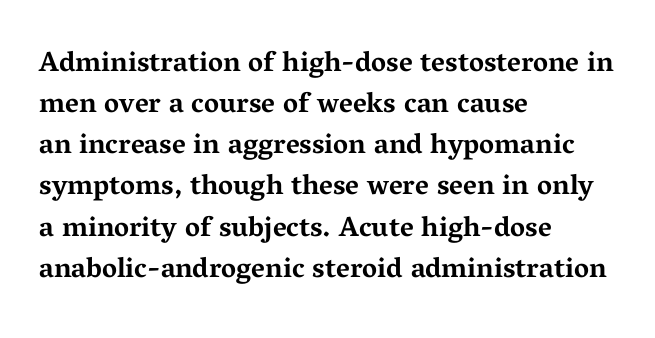
Q: Is the text bold? A: Yes.
Q: Is the text italic (slanted)? A: No, it is upright.
Q: Is the typeface a serif or a sans-serif typeface? A: Serif.
Q: Is the text underlined? A: No.
Q: How is the paragraph aligned? A: Left-aligned.
Q: Is the spacing between letters normal or unusually wide? A: Normal.
Q: Is the spacing between lines tight, normal or loose? A: Normal.
Q: Width (condensed, normal, or wide)? A: Wide.
Q: Stroke contrast? A: Medium.
Q: x-height? A: Medium.
Q: Monospaced? A: No.
